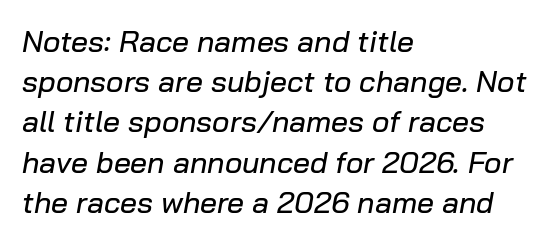
Q: Is the text italic (slanted)? A: Yes, it leans right by about 10 degrees.
Q: Is the text underlined? A: No.
Q: How is the paragraph aligned? A: Left-aligned.
Q: Is the spacing between letters normal or unusually wide? A: Normal.
Q: Is the spacing between lines tight, normal or loose? A: Normal.
Q: Width (condensed, normal, or wide)? A: Normal.
Q: Stroke contrast? A: Low.
Q: x-height? A: Medium.
Q: Monospaced? A: No.
